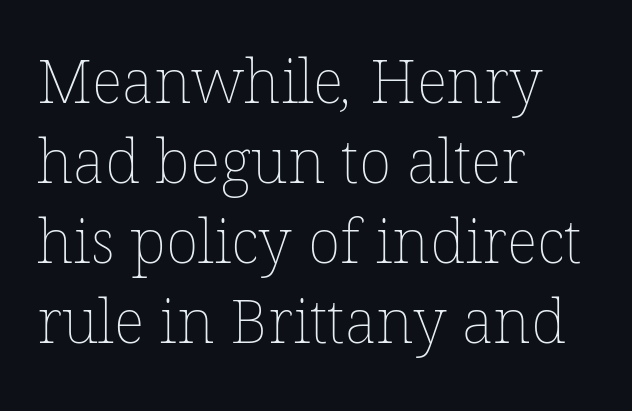
Q: Is the text bold? A: No.
Q: Is the text underlined? A: No.
Q: How is the paragraph aligned? A: Left-aligned.
Q: Is the spacing between letters normal or unusually wide? A: Normal.
Q: Is the spacing between lines tight, normal or loose? A: Normal.
Q: Width (condensed, normal, or wide)? A: Normal.
Q: Stroke contrast? A: Low.
Q: x-height? A: Medium.
Q: Monospaced? A: No.
